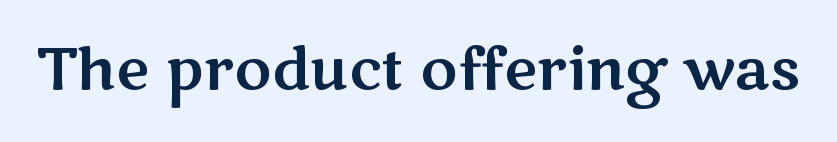
Q: Is the text italic (slanted)? A: No, it is upright.
Q: Is the typeface a serif or a sans-serif typeface? A: Sans-serif.
Q: Is the text underlined? A: No.
Q: Is the spacing between letters normal or unusually wide? A: Normal.
Q: Width (condensed, normal, or wide)? A: Wide.
Q: Stroke contrast? A: Medium.
Q: x-height? A: Medium.
Q: Monospaced? A: No.
